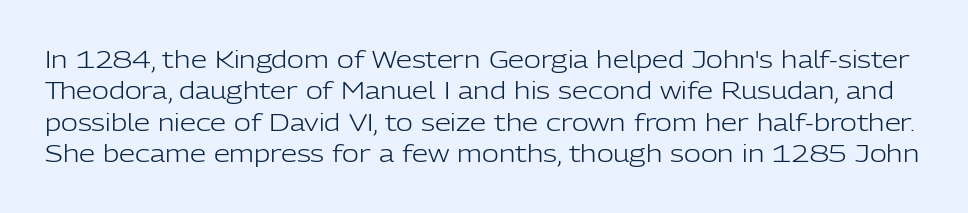
{"italic": "no", "bold": "no", "underline": "no", "line_spacing": "normal", "line_spacing_ratio": 1.36, "letter_spacing": "normal", "letter_spacing_em": 0.0, "glyph_px": 23}
